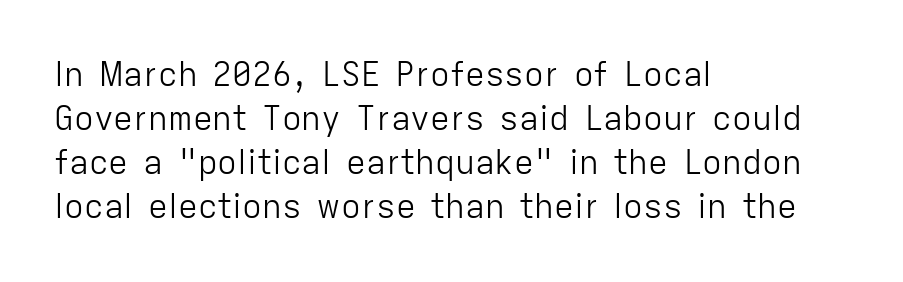
Q: Is the text bold? A: No.
Q: Is the text italic (slanted)? A: No, it is upright.
Q: Is the typeface a serif or a sans-serif typeface? A: Sans-serif.
Q: Is the text underlined? A: No.
Q: How is the paragraph aligned? A: Left-aligned.
Q: Is the spacing between letters normal or unusually wide? A: Normal.
Q: Is the spacing between lines tight, normal or loose? A: Normal.
Q: Width (condensed, normal, or wide)? A: Normal.
Q: Stroke contrast? A: Low.
Q: x-height? A: Medium.
Q: Monospaced? A: No.
